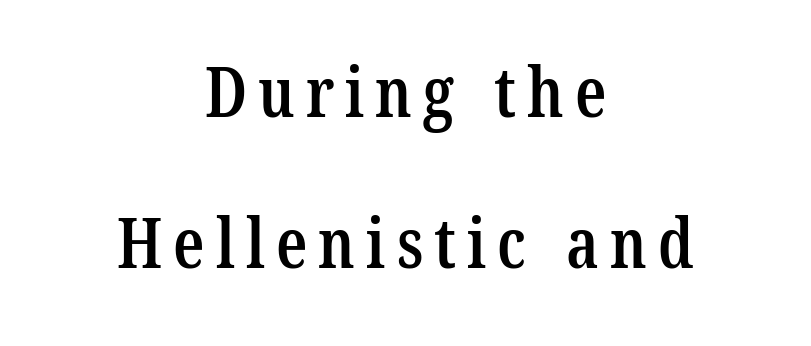
{"serif": "yes", "bold": "semi", "weight": "semibold", "width": "condensed", "stroke_contrast": "low", "x_height": "medium", "monospaced": "no", "underline": "no", "align": "center", "line_spacing": "loose", "line_spacing_ratio": 2.19, "glyph_px": 69}
